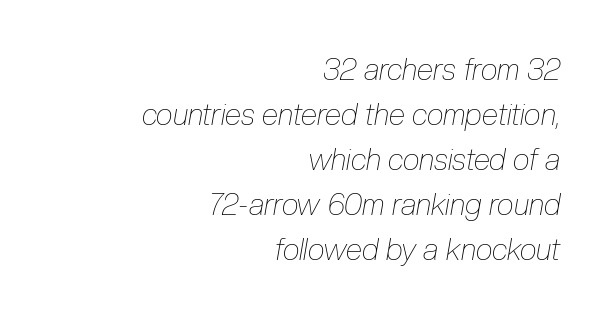
The face used here is rendered with its standard letterfit. Note the varied advance widths — an 'i' is clearly narrower than an 'm'. A typesetter would mark this as italic. Nobody drew a line under any word here.
